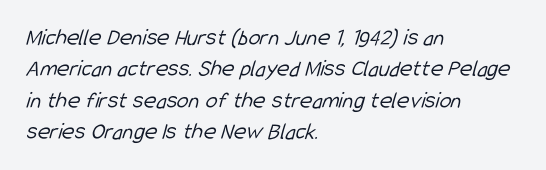
The space between consecutive lines is moderate. Letters have the restrained weight of plain body copy at most. Caption: multi-line text, flush left, ragged right. You could call the tracking neutral — neither tight nor loose. The space directly below the letters is spotless.
